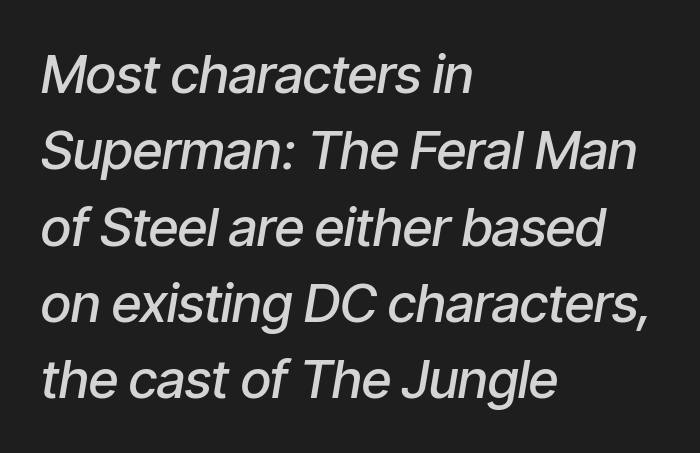
The image shows 53 px semibold, condensed type, italic (leaning right); set left-aligned, normal line spacing (1.44x), normal letter spacing, not underlined; low stroke contrast and a medium x-height.
